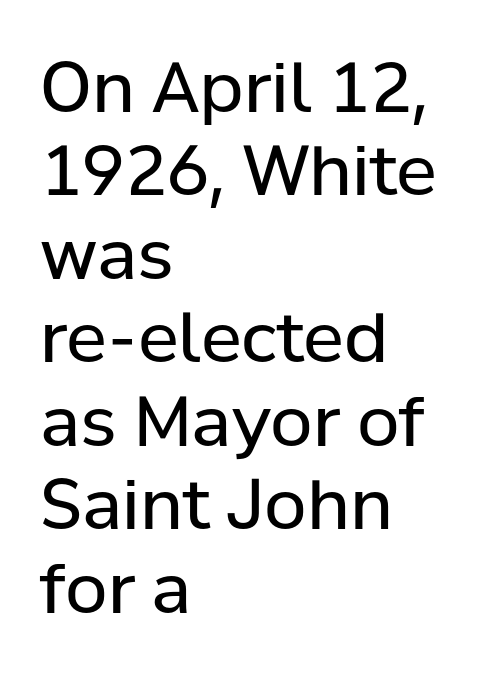
The gaps between neighbouring characters are ordinary and unremarkable. Descenders hang freely into open space. Upright lettering throughout. Serif or sans? Sans — the stroke terminals are bare. Counters stay open thanks to moderate or lighter strokes.
